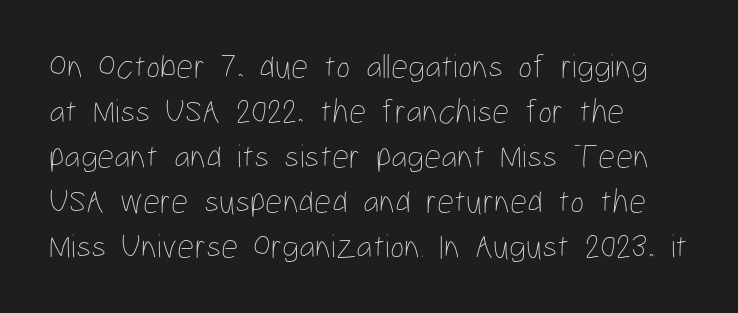
{"italic": "no", "bold": "no", "weight": "thin", "width": "condensed", "stroke_contrast": "low", "x_height": "medium", "monospaced": "no", "underline": "no", "align": "left", "line_spacing": "normal", "line_spacing_ratio": 1.32, "letter_spacing": "normal", "letter_spacing_em": 0.0, "glyph_px": 34}
